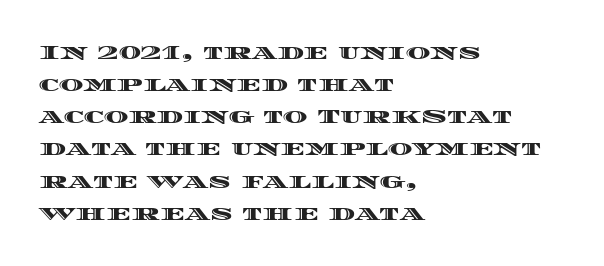
{"italic": "no", "underline": "no", "align": "left", "line_spacing": "normal", "line_spacing_ratio": 1.53, "letter_spacing": "normal", "letter_spacing_em": 0.0, "glyph_px": 21}
